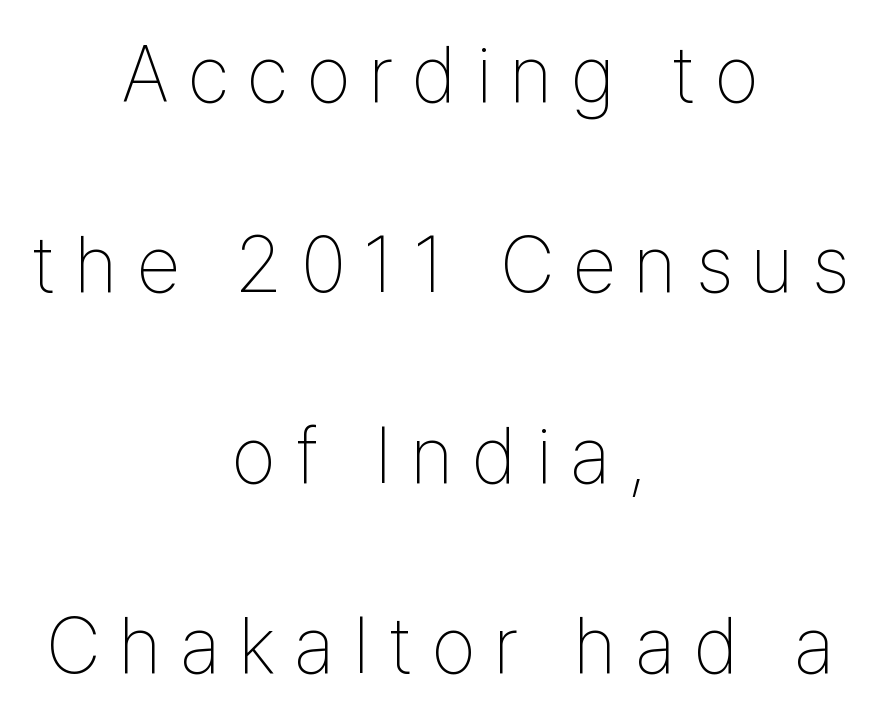
Q: Is the text bold? A: No.
Q: Is the text italic (slanted)? A: No, it is upright.
Q: Is the typeface a serif or a sans-serif typeface? A: Sans-serif.
Q: Is the text underlined? A: No.
Q: How is the paragraph aligned? A: Centered.
Q: Is the spacing between letters normal or unusually wide? A: Unusually wide.
Q: Is the spacing between lines tight, normal or loose? A: Loose.
Q: Width (condensed, normal, or wide)? A: Condensed.
Q: Stroke contrast? A: Low.
Q: x-height? A: Medium.
Q: Monospaced? A: No.
